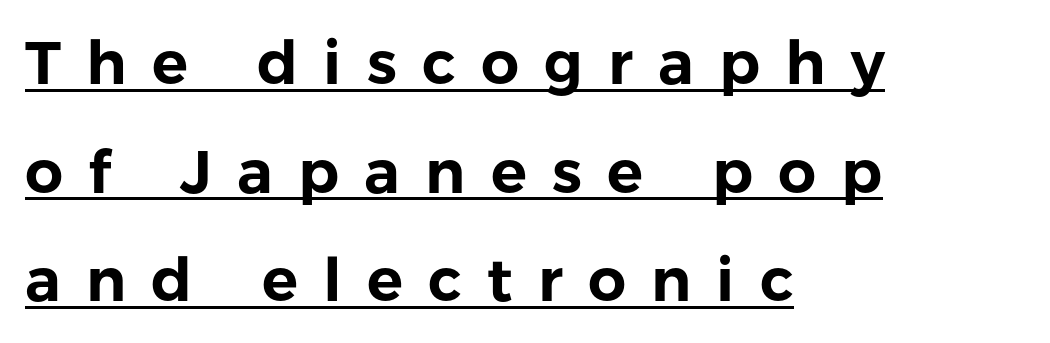
{"serif": "no", "italic": "no", "width": "normal", "stroke_contrast": "low", "x_height": "medium", "monospaced": "no", "underline": "yes", "align": "left", "line_spacing_ratio": 1.81, "letter_spacing": "wide", "letter_spacing_em": 0.42, "glyph_px": 60}
